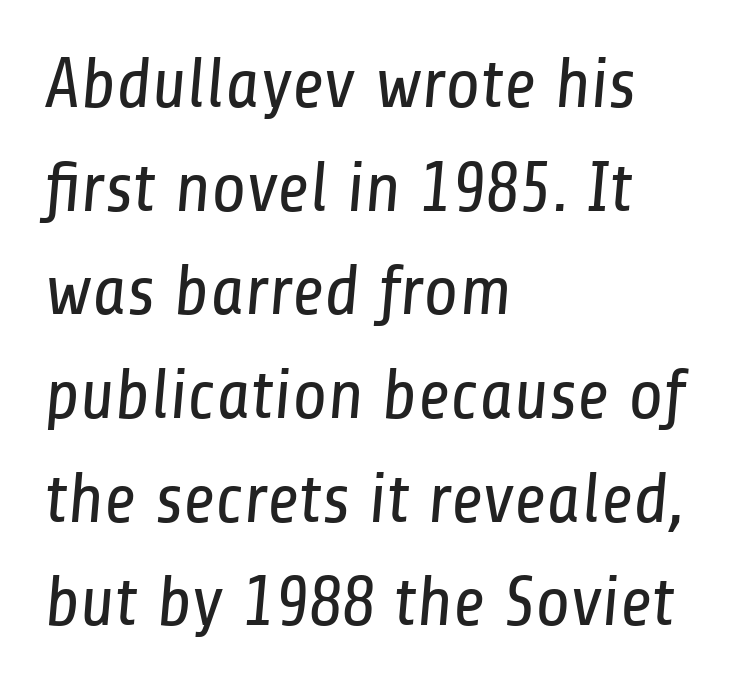
The image shows 71 px regular-weight, condensed sans-serif type; set left-aligned, normal line spacing (1.46x), normal letter spacing, not underlined; low stroke contrast and a medium x-height.
